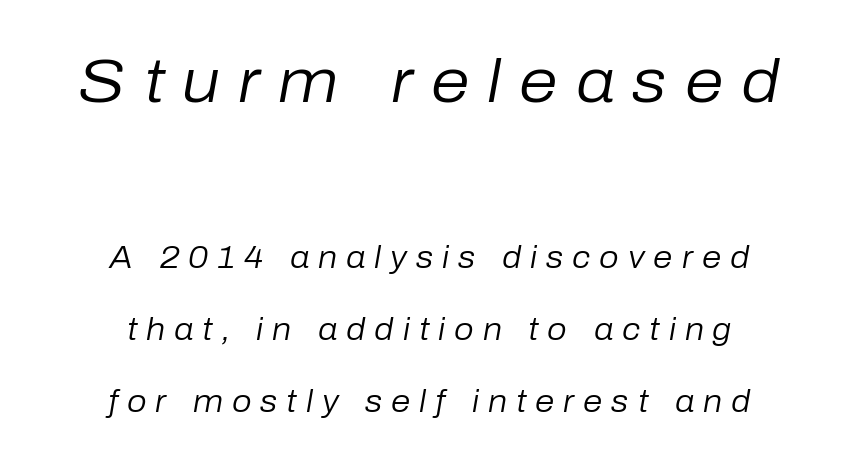
{"italic": "yes", "lean": "right", "slant_degrees": 10, "bold": "no", "weight": "regular", "width": "normal", "stroke_contrast": "low", "x_height": "medium", "monospaced": "no", "underline": "no", "align": "center", "line_spacing": "loose", "line_spacing_ratio": 2.32, "letter_spacing": "wide", "letter_spacing_em": 0.29, "larger_block": "first", "size_ratio": 2.0, "glyph_px": 62}
